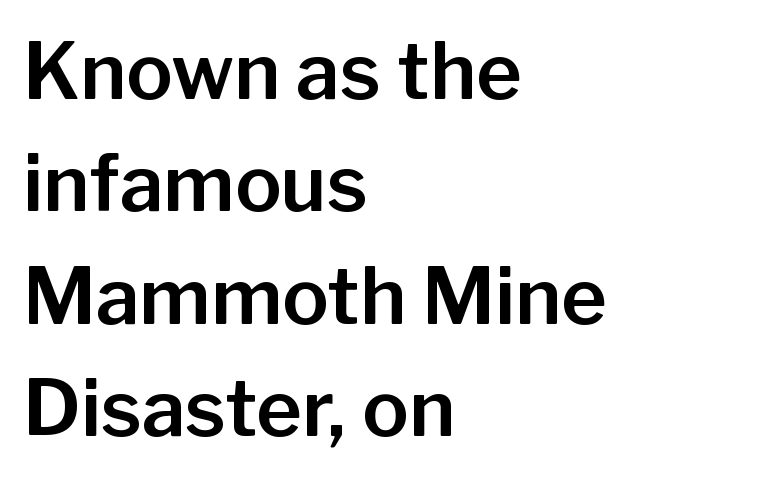
Q: Is the text italic (slanted)? A: No, it is upright.
Q: Is the typeface a serif or a sans-serif typeface? A: Sans-serif.
Q: Is the text underlined? A: No.
Q: How is the paragraph aligned? A: Left-aligned.
Q: Is the spacing between letters normal or unusually wide? A: Normal.
Q: Is the spacing between lines tight, normal or loose? A: Normal.
Q: Width (condensed, normal, or wide)? A: Normal.
Q: Stroke contrast? A: Low.
Q: x-height? A: Medium.
Q: Monospaced? A: No.
